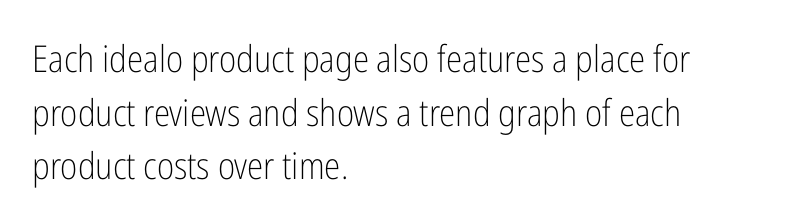
The image shows 37 px light, condensed sans-serif type, upright; set left-aligned, normal line spacing (1.45x), normal letter spacing, not underlined; low stroke contrast and a medium x-height.
